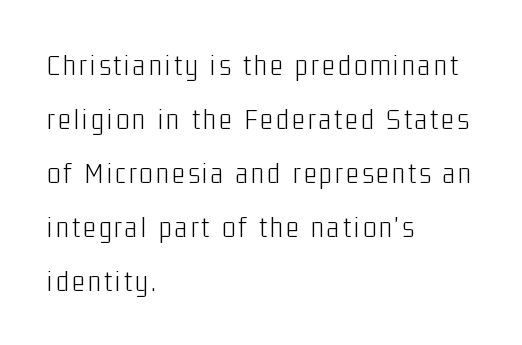
Q: Is the text bold? A: No.
Q: Is the text italic (slanted)? A: No, it is upright.
Q: Is the typeface a serif or a sans-serif typeface? A: Sans-serif.
Q: Is the text underlined? A: No.
Q: How is the paragraph aligned? A: Left-aligned.
Q: Width (condensed, normal, or wide)? A: Condensed.
Q: Stroke contrast? A: Low.
Q: x-height? A: Medium.
Q: Monospaced? A: No.
